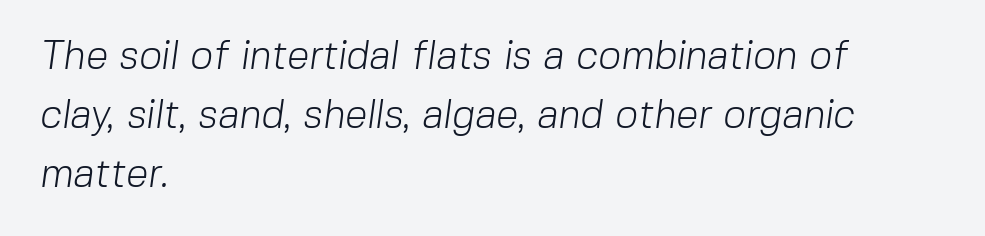
{"serif": "no", "bold": "no", "weight": "light", "width": "normal", "stroke_contrast": "low", "x_height": "medium", "monospaced": "no", "underline": "no", "align": "left", "line_spacing": "normal", "line_spacing_ratio": 1.48, "letter_spacing": "normal", "letter_spacing_em": 0.0, "glyph_px": 40}
